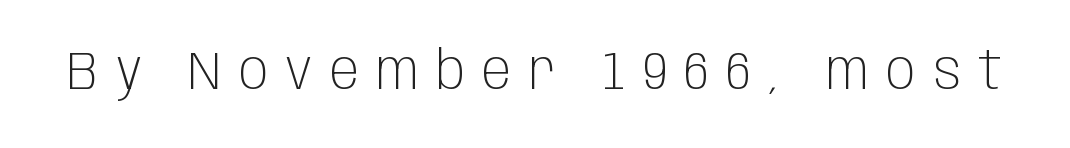
The image shows 54 px light, condensed sans-serif type, upright; set unusually wide letter spacing (+0.32 em), not underlined; low stroke contrast and a large x-height.
